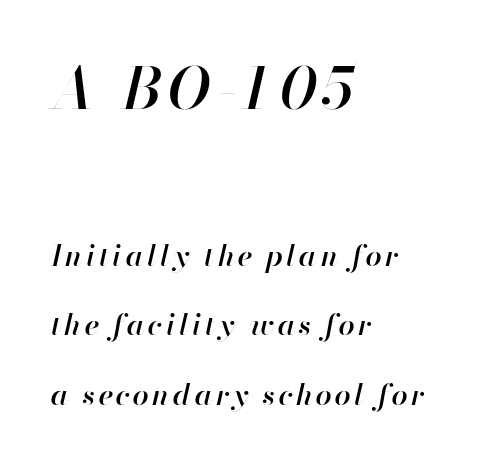
{"italic": "yes", "lean": "right", "slant_degrees": 13, "bold": "semi", "weight": "semibold", "width": "normal", "stroke_contrast": "high", "x_height": "small", "monospaced": "no", "underline": "no", "align": "left", "line_spacing": "loose", "line_spacing_ratio": 2.4, "larger_block": "first", "size_ratio": 2.0, "glyph_px": 58}
